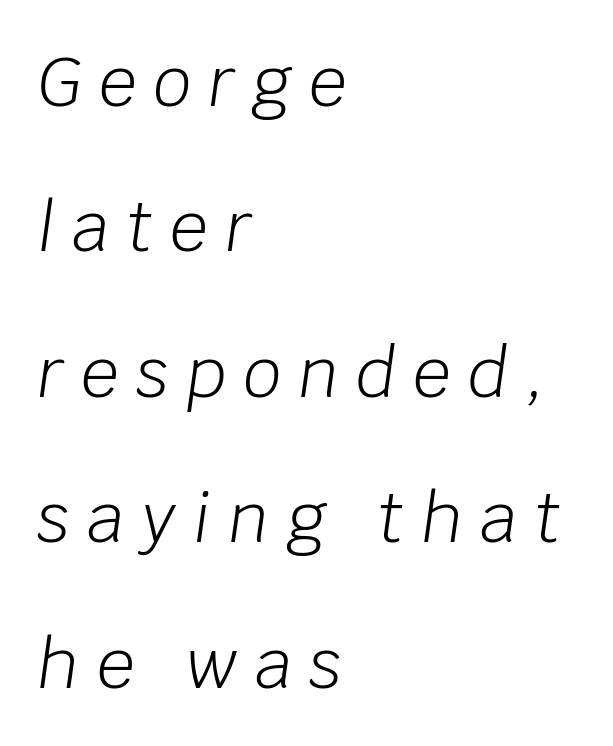
Short and long lines alike share a common starting point at left. Check the space under the baseline: it is left empty. The vertical gap from one line to the next is large. The rendering inserts visible extra space after every character. Rendered with sloped, italic letterforms.
